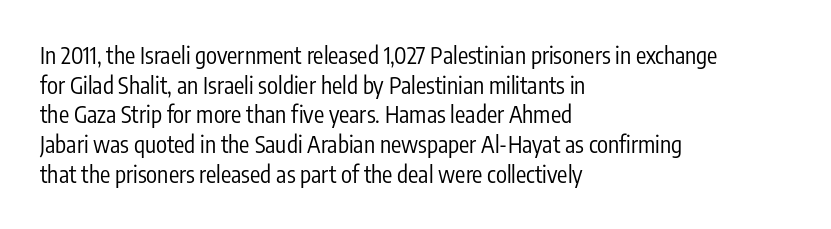
Q: Is the text bold? A: No.
Q: Is the text italic (slanted)? A: No, it is upright.
Q: Is the text underlined? A: No.
Q: How is the paragraph aligned? A: Left-aligned.
Q: Is the spacing between letters normal or unusually wide? A: Normal.
Q: Is the spacing between lines tight, normal or loose? A: Normal.
